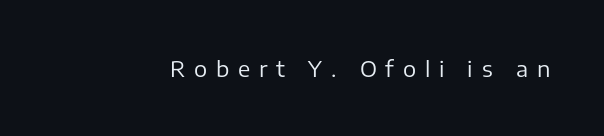
The image shows 22 px text type, upright; set unusually wide letter spacing (+0.4 em), not underlined.
